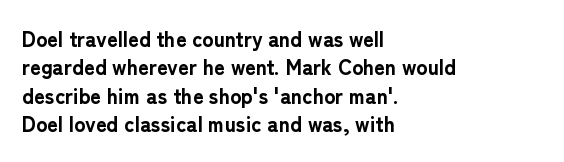
The image shows 21 px bold type, upright; set left-aligned, normal line spacing (1.35x), normal letter spacing, not underlined.
